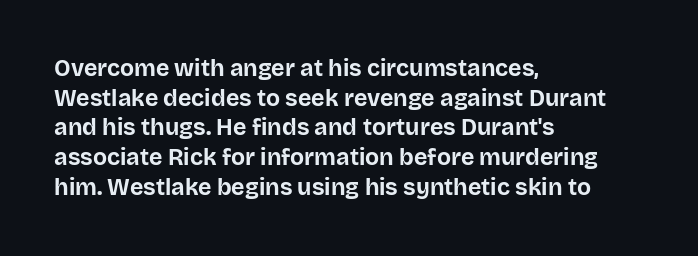
The image shows 23 px bold type, upright; set left-aligned, normal line spacing (1.29x), normal letter spacing, not underlined.
